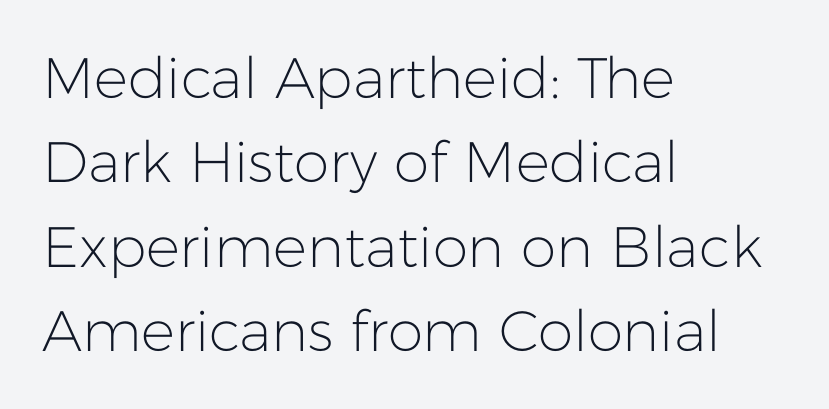
{"serif": "no", "italic": "no", "bold": "no", "weight": "light", "width": "normal", "stroke_contrast": "low", "x_height": "medium", "monospaced": "no", "underline": "no", "align": "left", "line_spacing": "normal", "line_spacing_ratio": 1.48, "letter_spacing": "normal", "letter_spacing_em": 0.0, "glyph_px": 57}
